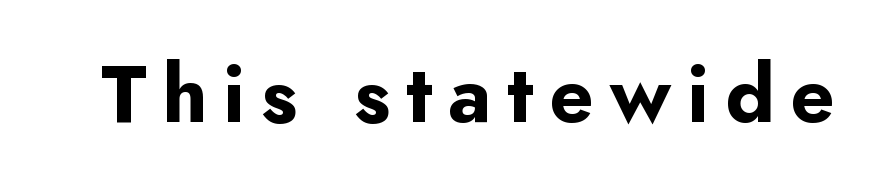
Q: Is the text bold? A: Yes.
Q: Is the text italic (slanted)? A: No, it is upright.
Q: Is the typeface a serif or a sans-serif typeface? A: Sans-serif.
Q: Is the text underlined? A: No.
Q: Is the spacing between letters normal or unusually wide? A: Unusually wide.
Q: Width (condensed, normal, or wide)? A: Normal.
Q: Stroke contrast? A: Low.
Q: x-height? A: Small.
Q: Monospaced? A: No.
